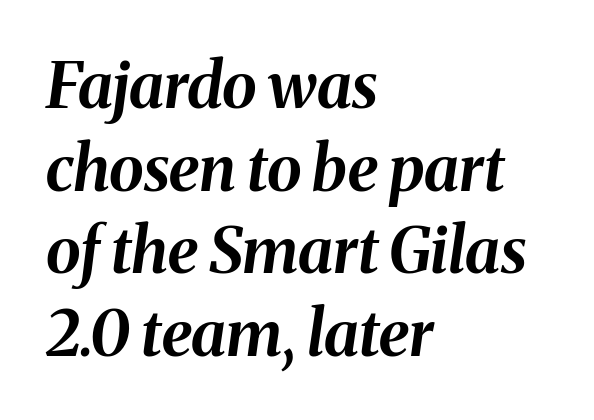
You could not count columns in this text — the font is proportionally spaced. Quick note: italic. The passage shown is not underscored anywhere. Spacing between characters is what you'd get straight out of the box. Weight check: bold — yes, fully.
